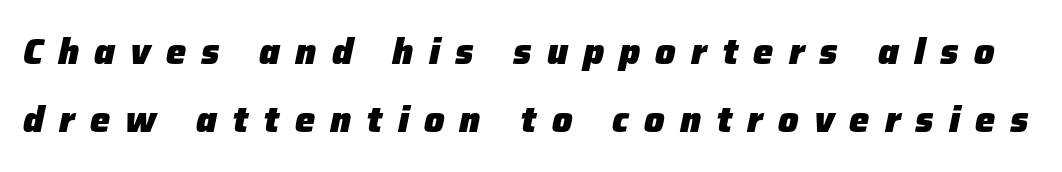
Think of a printed novel: that variable character pitch is what you see here. The rendering inserts visible extra space after every character. Stroke thickness is high; the sample reads as a true bold. Check under the words: just untouched page. The face used here has a pronounced slope to its letters.
